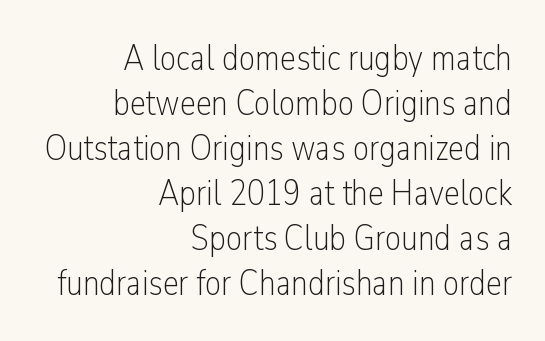
The image shows 36 px light, condensed sans-serif type, upright; set right-aligned, normal line spacing (1.25x), normal letter spacing, not underlined; low stroke contrast and a medium x-height.
